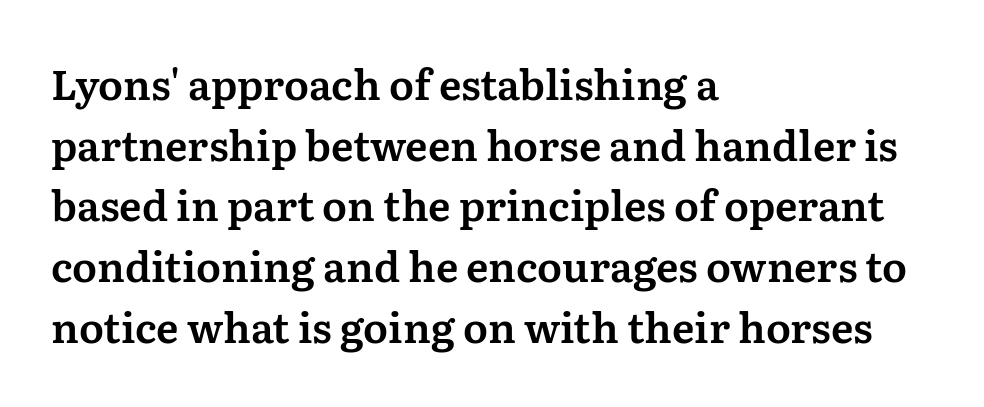
The image shows 41 px serif type, upright; set left-aligned, normal line spacing (1.48x), normal letter spacing, not underlined; medium stroke contrast and a medium x-height.
